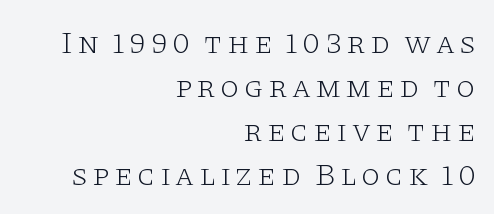
Q: Is the text bold? A: No.
Q: Is the text italic (slanted)? A: No, it is upright.
Q: Is the typeface a serif or a sans-serif typeface? A: Serif.
Q: Is the text underlined? A: No.
Q: How is the paragraph aligned? A: Right-aligned.
Q: Is the spacing between lines tight, normal or loose? A: Normal.
Q: Width (condensed, normal, or wide)? A: Wide.
Q: Stroke contrast? A: Low.
Q: x-height? A: Large.
Q: Monospaced? A: No.
